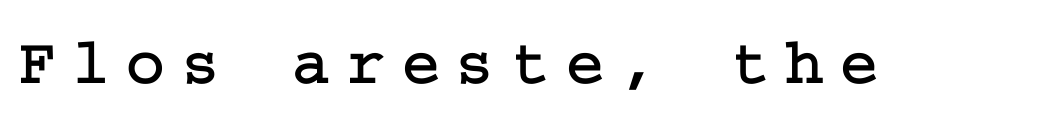
The image shows 66 px serif type, upright; set unusually wide letter spacing (+0.24 em), not underlined; low stroke contrast and a medium x-height.
